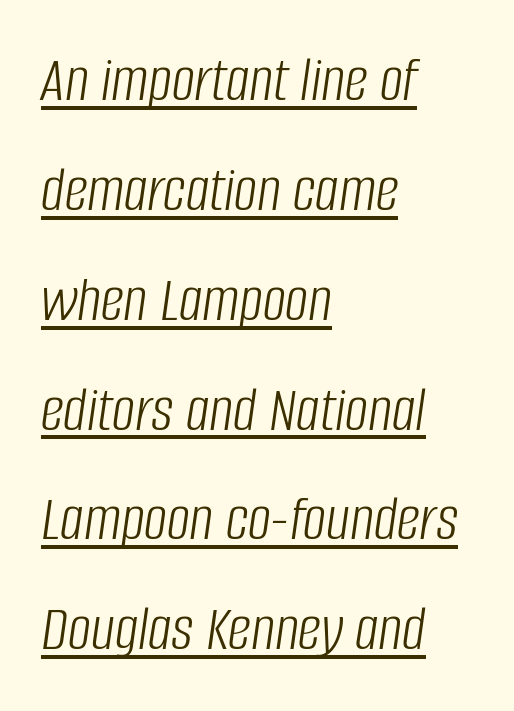
Q: Is the text bold? A: No.
Q: Is the text italic (slanted)? A: Yes, it leans right by about 8 degrees.
Q: Is the text underlined? A: Yes.
Q: How is the paragraph aligned? A: Left-aligned.
Q: Is the spacing between letters normal or unusually wide? A: Normal.
Q: Is the spacing between lines tight, normal or loose? A: Normal.
Q: Width (condensed, normal, or wide)? A: Condensed.
Q: Stroke contrast? A: Low.
Q: x-height? A: Large.
Q: Monospaced? A: No.
